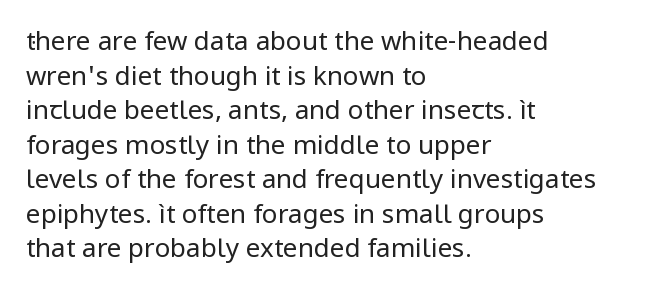
{"italic": "no", "bold": "no", "underline": "no", "align": "left", "line_spacing": "normal", "line_spacing_ratio": 1.33, "letter_spacing": "normal", "letter_spacing_em": 0.0, "glyph_px": 26}
